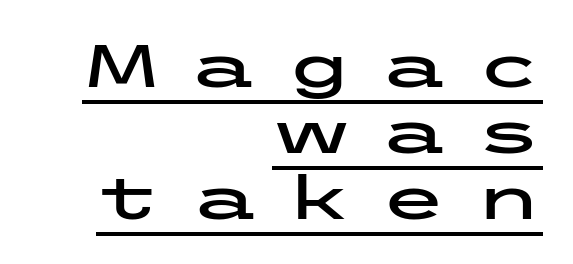
{"serif": "no", "italic": "no", "width": "wide", "stroke_contrast": "low", "x_height": "medium", "underline": "yes", "align": "right", "line_spacing": "tight", "line_spacing_ratio": 1.08, "letter_spacing": "wide", "letter_spacing_em": 0.46, "glyph_px": 61}
